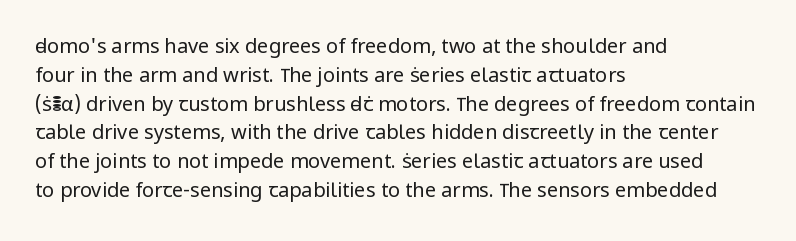
Q: Is the text bold? A: No.
Q: Is the text italic (slanted)? A: No, it is upright.
Q: Is the text underlined? A: No.
Q: How is the paragraph aligned? A: Left-aligned.
Q: Is the spacing between letters normal or unusually wide? A: Normal.
Q: Is the spacing between lines tight, normal or loose? A: Normal.
